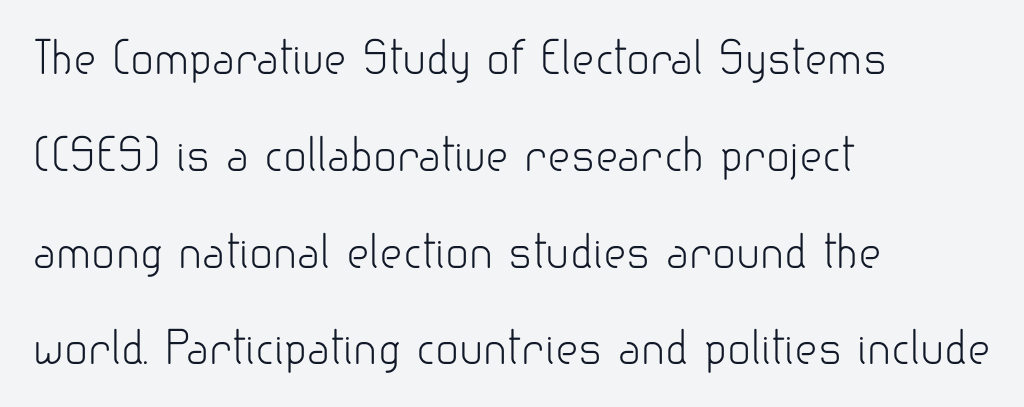
Examine the stroke ends and you'll find no serifs. These lines are rendered in a variable-pitch font. The letterforms sit at book weight or below. A typesetter would mark this as roman, not italic. Honestly, there is no underline to notice here at all. The gaps between neighbouring characters are ordinary and unremarkable.
